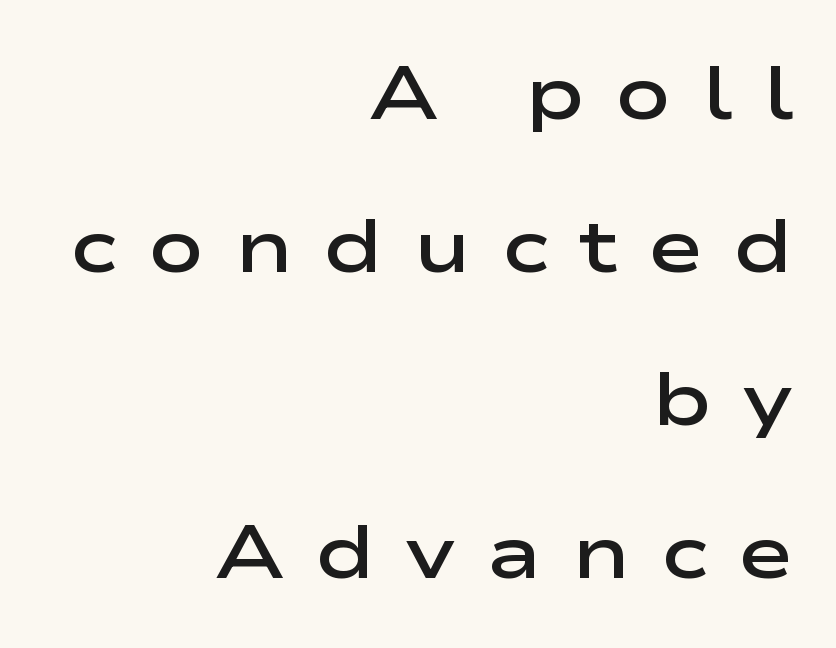
The image shows 75 px semibold, wide sans-serif type, upright; set right-aligned, loose line spacing (2.04x), unusually wide letter spacing (+0.4 em), not underlined; low stroke contrast and a medium x-height.
